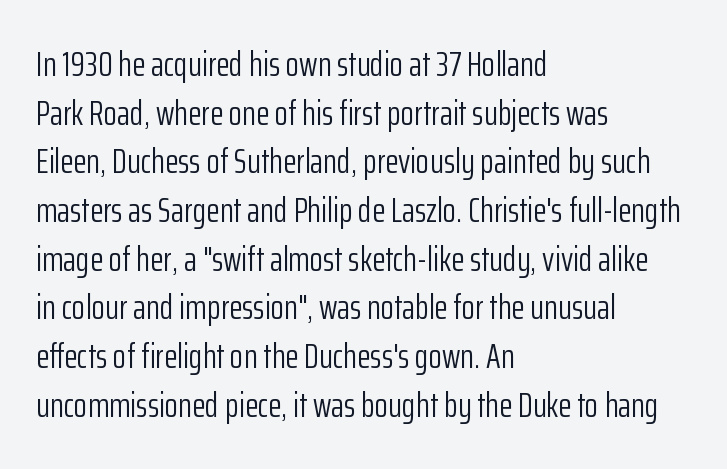
The image shows 35 px light, condensed sans-serif type, upright; set left-aligned, normal line spacing (1.39x), normal letter spacing, not underlined; low stroke contrast and a medium x-height.
